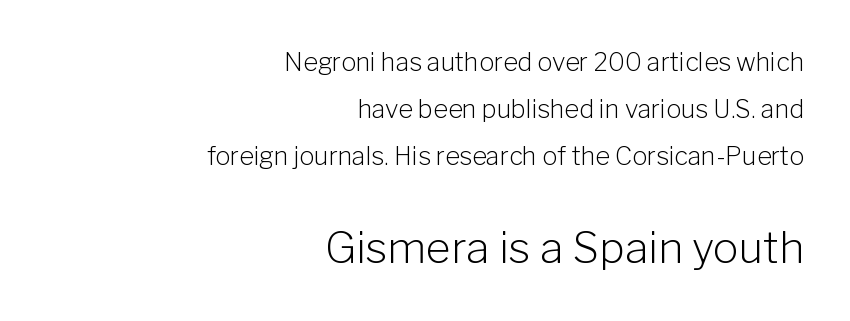
Q: Is the text bold? A: No.
Q: Is the text italic (slanted)? A: No, it is upright.
Q: Is the typeface a serif or a sans-serif typeface? A: Sans-serif.
Q: Is the text underlined? A: No.
Q: How is the paragraph aligned? A: Right-aligned.
Q: Is the spacing between letters normal or unusually wide? A: Normal.
Q: Which block of text is set in a larger size, the first (top) or the second (bottom)? A: The second (bottom) one.
Q: Width (condensed, normal, or wide)? A: Normal.
Q: Stroke contrast? A: Low.
Q: x-height? A: Medium.
Q: Monospaced? A: No.
